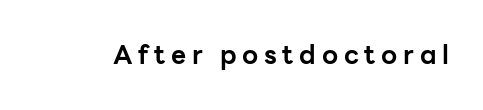
Q: Is the text bold? A: Yes.
Q: Is the text italic (slanted)? A: No, it is upright.
Q: Is the text underlined? A: No.
Q: Is the spacing between letters normal or unusually wide? A: Unusually wide.
